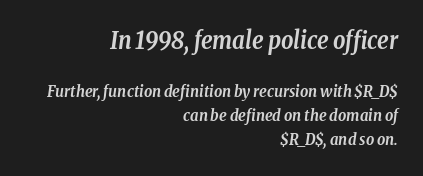
The image shows 24 px bold type, italic (leaning right); set right-aligned, normal line spacing (1.52x), normal letter spacing, not underlined; the first (top) block is 1.5x larger.
